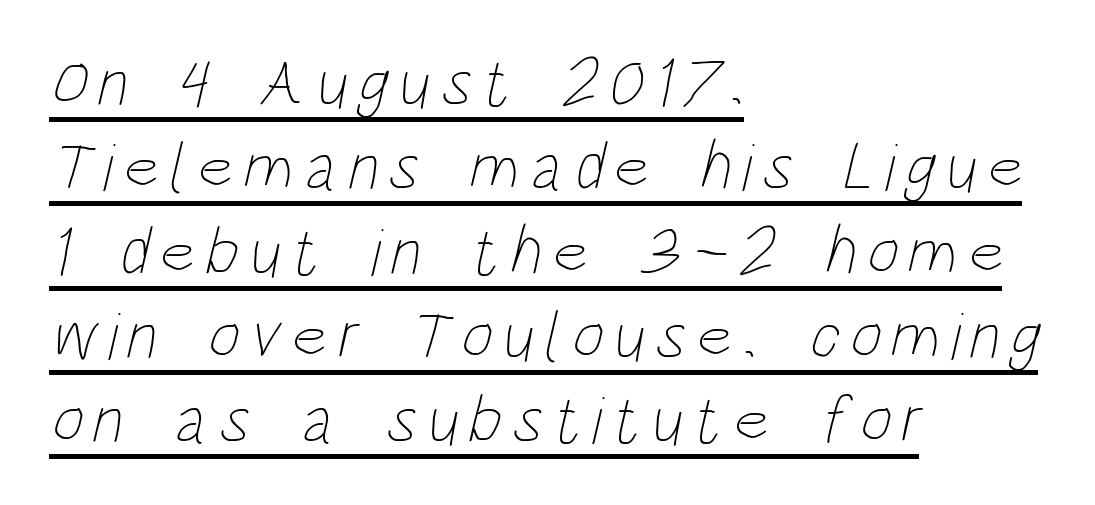
The image shows 68 px thin, condensed type; set left-aligned, line spacing 1.24x, underlined; low stroke contrast and a large x-height.
